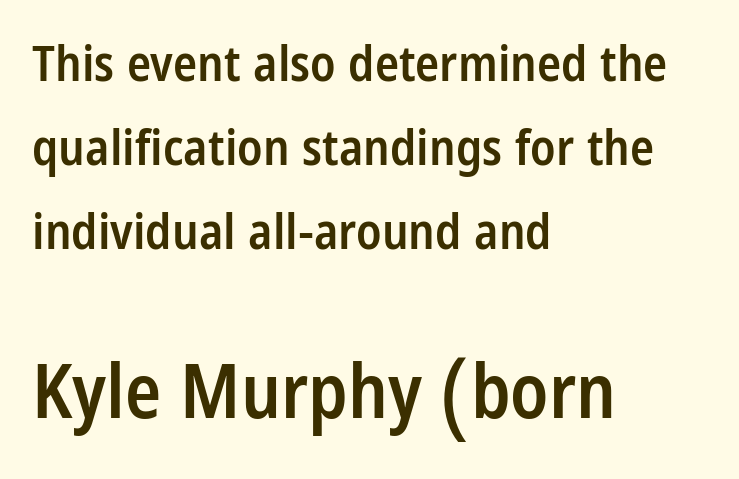
{"serif": "no", "italic": "no", "bold": "semi", "weight": "semibold", "width": "condensed", "stroke_contrast": "low", "x_height": "large", "monospaced": "no", "underline": "no", "align": "left", "line_spacing": "normal", "line_spacing_ratio": 1.68, "letter_spacing": "normal", "letter_spacing_em": 0.0, "larger_block": "second", "size_ratio": 1.5, "glyph_px": 75}
